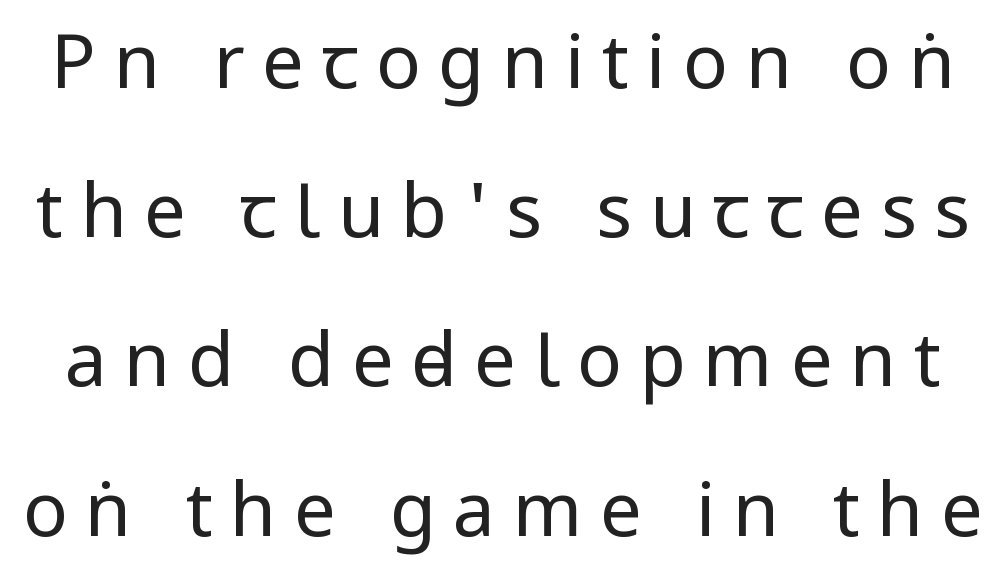
{"serif": "no", "italic": "no", "bold": "no", "weight": "regular", "width": "condensed", "stroke_contrast": "low", "x_height": "large", "monospaced": "no", "underline": "no", "line_spacing": "loose", "line_spacing_ratio": 1.99, "letter_spacing": "wide", "letter_spacing_em": 0.23, "glyph_px": 75}
